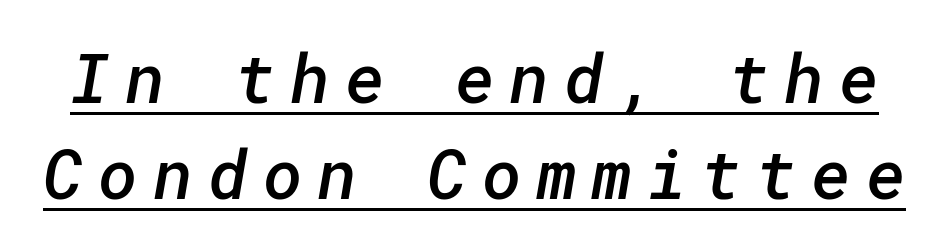
{"serif": "no", "bold": "semi", "weight": "semibold", "width": "normal", "stroke_contrast": "low", "x_height": "medium", "underline": "yes", "line_spacing": "normal", "line_spacing_ratio": 1.41, "letter_spacing": "wide", "letter_spacing_em": 0.22, "glyph_px": 68}
